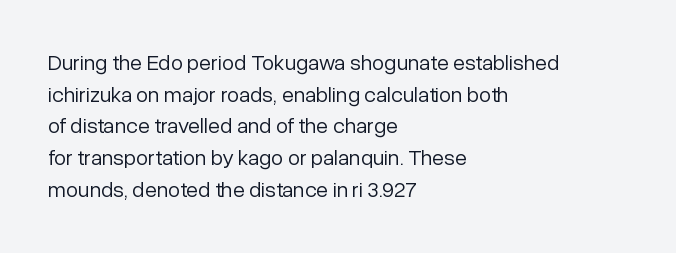
Q: Is the text bold? A: No.
Q: Is the text italic (slanted)? A: No, it is upright.
Q: Is the text underlined? A: No.
Q: How is the paragraph aligned? A: Left-aligned.
Q: Is the spacing between letters normal or unusually wide? A: Normal.
Q: Is the spacing between lines tight, normal or loose? A: Normal.
